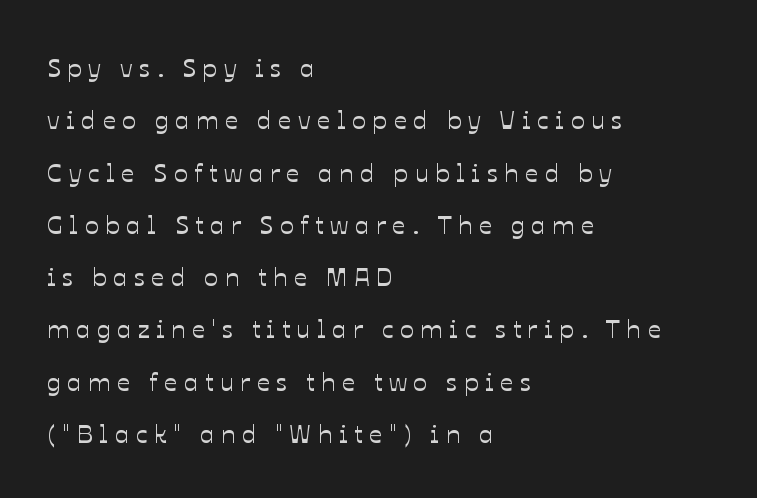
Any mark beneath the type? The region is blank. In terms of leading, this rendering errs on the spacious side. Short and long lines alike share a common starting point at left. Glyph-to-glyph distance is far greater than everyday printed text. The lettering stays uniformly vertical, giving the passage a roman look.
